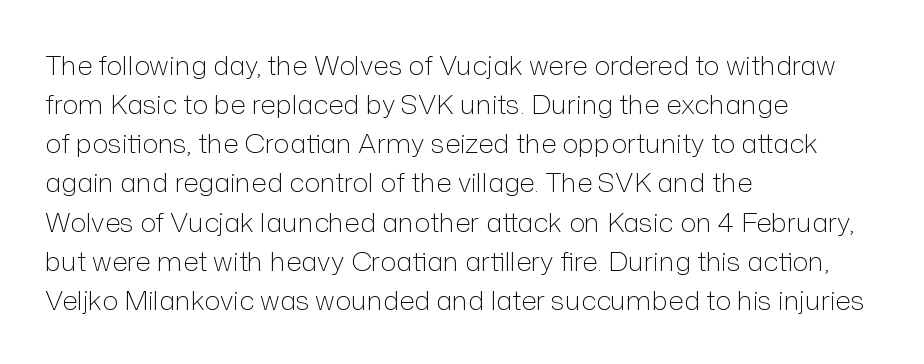
{"italic": "no", "bold": "no", "underline": "no", "align": "left", "line_spacing": "normal", "line_spacing_ratio": 1.45, "letter_spacing": "normal", "letter_spacing_em": 0.0, "glyph_px": 27}
